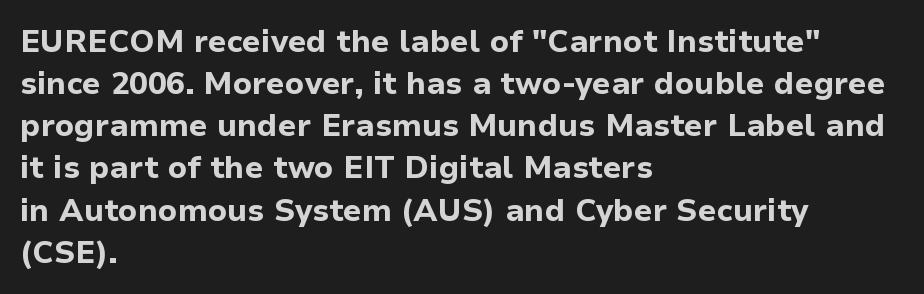
You can tell it's not italic because the verticals are truly vertical. The rows are spaced the way most documents space them. The type is set solid horizontally, with unmodified tracking. Clear beneath every line of the passage.
